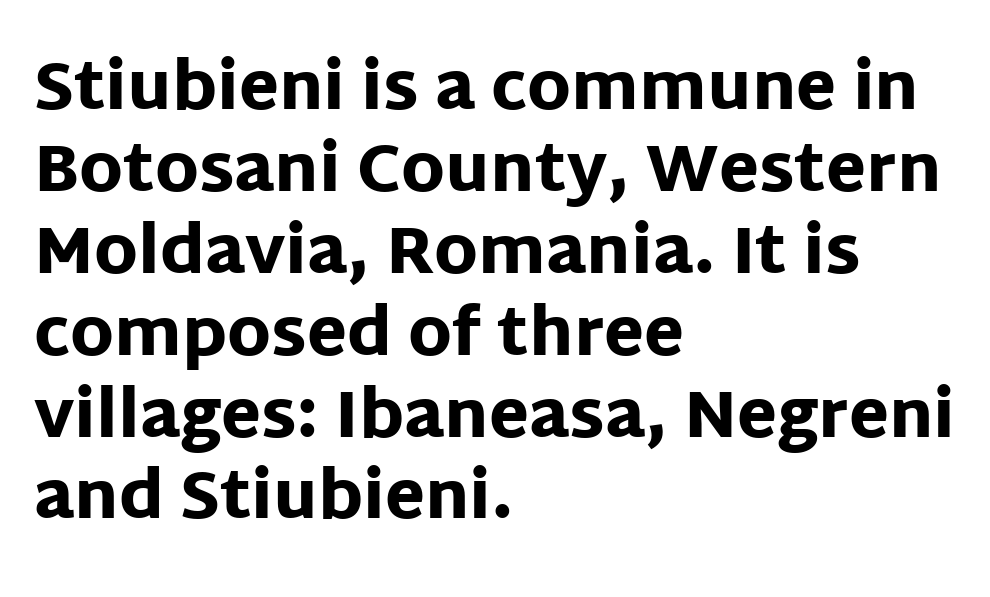
The rag falls on the right side of this text block. A typesetter would call this zero additional tracking. This sample has the flowing, uneven cadence of proportional lettering. Check the space under the baseline: it is left empty. Heft: maximum for text — a bold. Notice how the stems are strictly vertical — no italics here.
